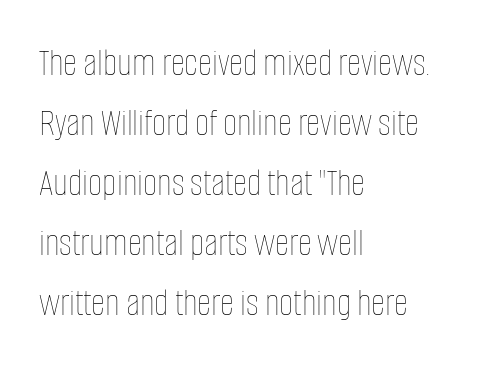
{"italic": "no", "bold": "no", "weight": "thin", "width": "condensed", "stroke_contrast": "low", "x_height": "large", "monospaced": "no", "underline": "no", "align": "left", "line_spacing": "normal", "line_spacing_ratio": 1.54, "letter_spacing": "normal", "letter_spacing_em": 0.0, "glyph_px": 39}
